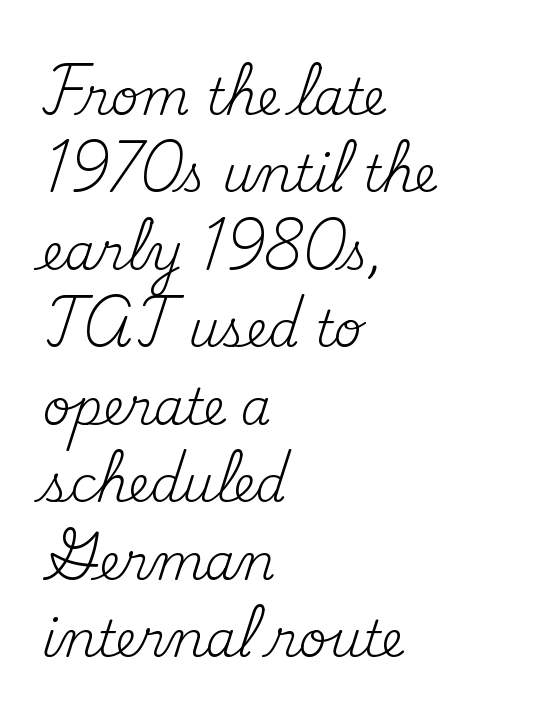
The image shows 49 px regular-weight serif type; set left-aligned, normal line spacing (1.58x), normal letter spacing, not underlined; medium stroke contrast and a small x-height.
